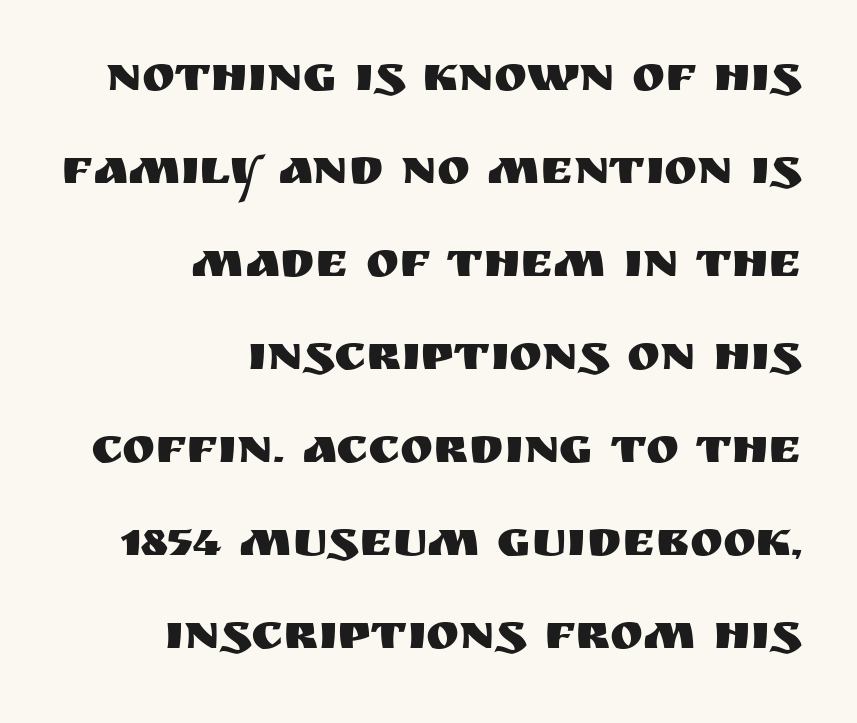
{"serif": "no", "italic": "no", "width": "normal", "stroke_contrast": "medium", "x_height": "large", "monospaced": "no", "underline": "no", "align": "right", "line_spacing_ratio": 1.86, "letter_spacing": "normal", "letter_spacing_em": 0.0, "glyph_px": 50}
